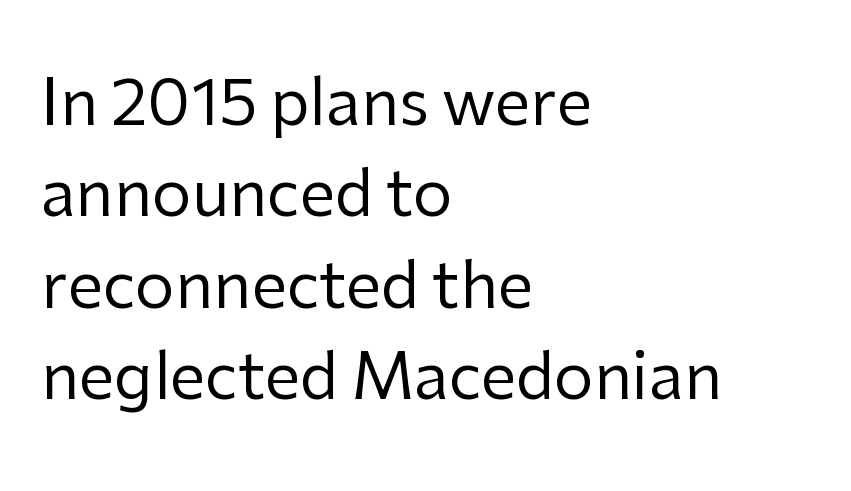
Q: Is the text bold? A: No.
Q: Is the text italic (slanted)? A: No, it is upright.
Q: Is the typeface a serif or a sans-serif typeface? A: Sans-serif.
Q: Is the text underlined? A: No.
Q: How is the paragraph aligned? A: Left-aligned.
Q: Is the spacing between letters normal or unusually wide? A: Normal.
Q: Is the spacing between lines tight, normal or loose? A: Normal.
Q: Width (condensed, normal, or wide)? A: Normal.
Q: Stroke contrast? A: Low.
Q: x-height? A: Medium.
Q: Monospaced? A: No.
